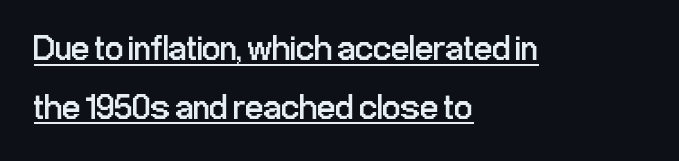
The image shows 36 px regular-weight, condensed sans-serif type, upright; set left-aligned, normal line spacing (1.63x), normal letter spacing, underlined; low stroke contrast and a medium x-height.
